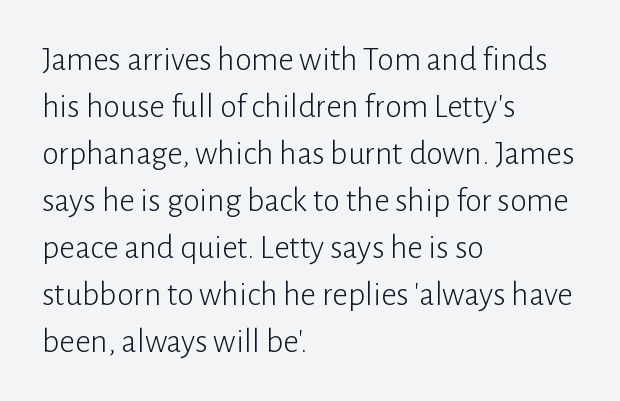
{"serif": "no", "italic": "no", "bold": "no", "weight": "light", "width": "normal", "stroke_contrast": "low", "x_height": "medium", "monospaced": "no", "underline": "no", "align": "left", "line_spacing": "normal", "line_spacing_ratio": 1.38, "letter_spacing": "normal", "letter_spacing_em": 0.0, "glyph_px": 34}
